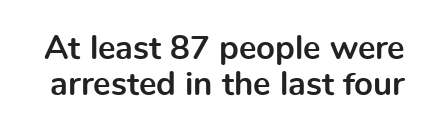
Q: Is the text bold? A: Yes.
Q: Is the text italic (slanted)? A: No, it is upright.
Q: Is the typeface a serif or a sans-serif typeface? A: Sans-serif.
Q: Is the text underlined? A: No.
Q: Is the spacing between letters normal or unusually wide? A: Normal.
Q: Is the spacing between lines tight, normal or loose? A: Tight.
Q: Width (condensed, normal, or wide)? A: Normal.
Q: x-height? A: Medium.
Q: Monospaced? A: No.
